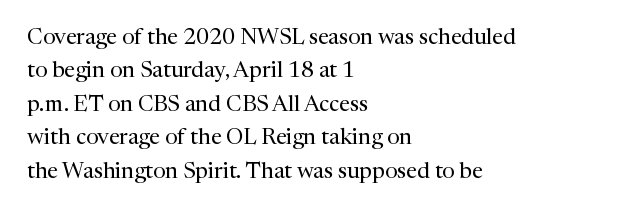
{"italic": "no", "bold": "no", "underline": "no", "align": "left", "line_spacing": "normal", "line_spacing_ratio": 1.52, "letter_spacing": "normal", "letter_spacing_em": 0.0, "glyph_px": 22}
